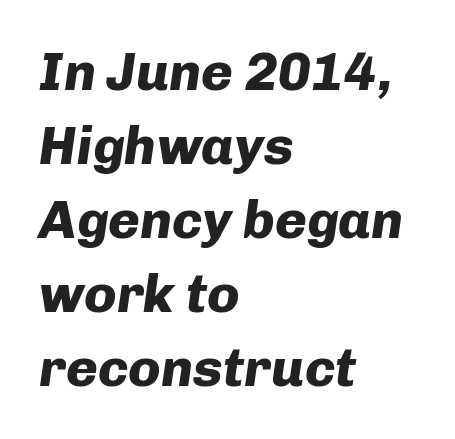
Rendered with sloped, italic letterforms. Layout note: lines flush left. Stroke thickness is high; the sample reads as a true bold. Each letter keeps its own natural width here, so spacing adapts to shape. Evenly set lines give the paragraph a standard silhouette. Just letters on the line, the space beneath them empty.
